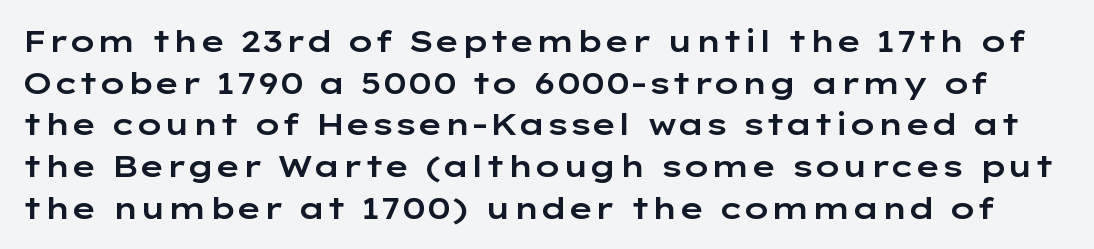
The image shows 30 px wide sans-serif type, upright; set normal line spacing (1.39x), normal letter spacing, not underlined; low stroke contrast and a medium x-height.
